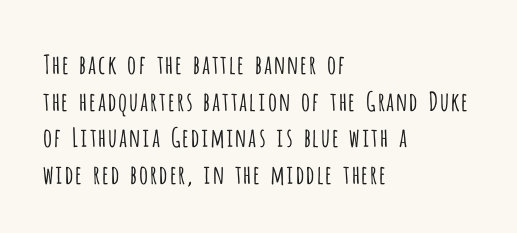
The image shows 26 px text type, upright; set left-aligned, normal line spacing (1.41x), normal letter spacing, not underlined.
